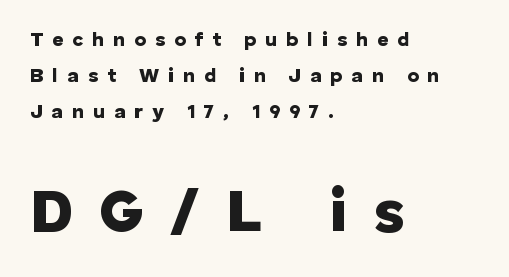
{"serif": "no", "italic": "no", "bold": "yes", "weight": "heavy", "width": "normal", "stroke_contrast": "low", "x_height": "medium", "monospaced": "no", "underline": "no", "align": "left", "line_spacing_ratio": 1.79, "letter_spacing": "wide", "letter_spacing_em": 0.44, "larger_block": "second", "size_ratio": 3.0, "glyph_px": 60}
